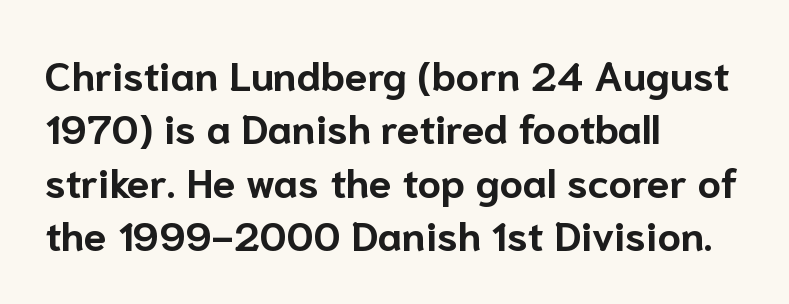
Q: Is the text bold? A: Yes.
Q: Is the text italic (slanted)? A: No, it is upright.
Q: Is the typeface a serif or a sans-serif typeface? A: Sans-serif.
Q: Is the text underlined? A: No.
Q: How is the paragraph aligned? A: Left-aligned.
Q: Is the spacing between letters normal or unusually wide? A: Normal.
Q: Is the spacing between lines tight, normal or loose? A: Normal.
Q: Width (condensed, normal, or wide)? A: Normal.
Q: Stroke contrast? A: Low.
Q: x-height? A: Medium.
Q: Monospaced? A: No.
